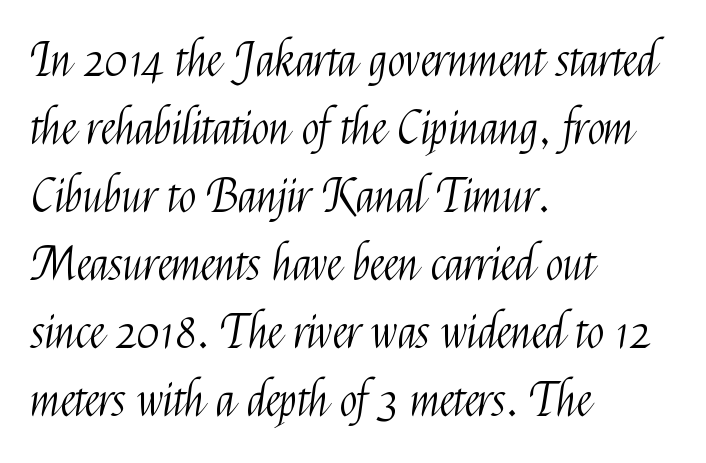
The image shows 46 px light, condensed sans-serif type; set left-aligned, normal line spacing (1.48x), normal letter spacing, not underlined; medium stroke contrast and a medium x-height.
